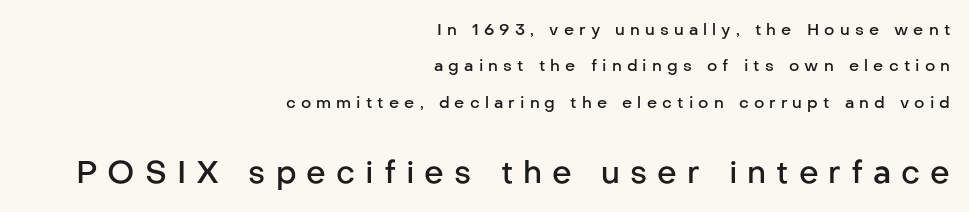
{"serif": "no", "italic": "no", "bold": "semi", "weight": "semibold", "width": "normal", "stroke_contrast": "low", "x_height": "medium", "monospaced": "no", "underline": "no", "align": "right", "line_spacing": "loose", "line_spacing_ratio": 2.28, "letter_spacing": "wide", "letter_spacing_em": 0.32, "larger_block": "second", "size_ratio": 1.94, "glyph_px": 31}
